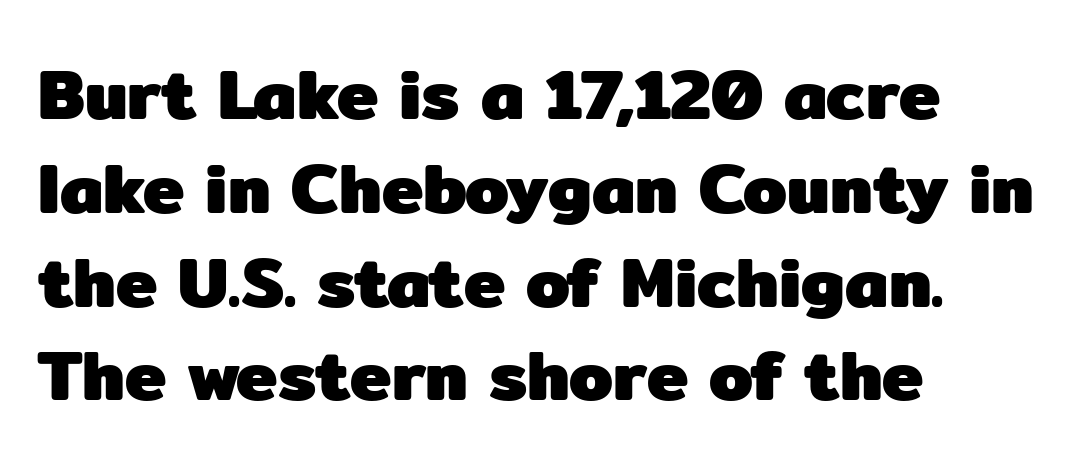
The image shows 70 px heavy sans-serif type, upright; set left-aligned, normal line spacing (1.34x), normal letter spacing, not underlined; low stroke contrast and a medium x-height.
